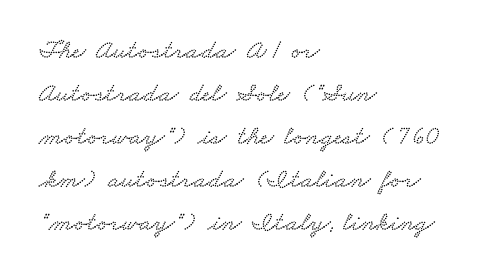
{"underline": "no", "align": "left", "line_spacing": "normal", "line_spacing_ratio": 1.59, "letter_spacing": "normal", "letter_spacing_em": 0.0, "glyph_px": 27}
